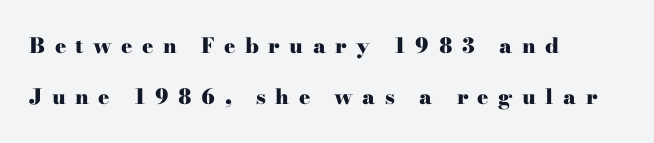
Letters rest on an invisible, unmarked baseline. Short and long lines alike share a common starting point at left. Unlike italic type, these characters show no tilt at all. The rendering uses a bold face; every stroke is thick and dark.
